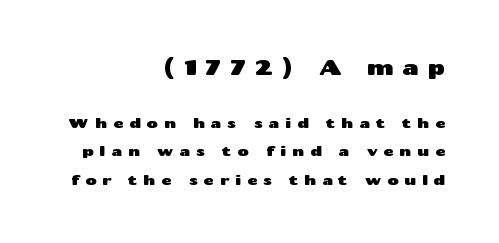
Q: Is the text italic (slanted)? A: No, it is upright.
Q: Is the text underlined? A: No.
Q: How is the paragraph aligned? A: Right-aligned.
Q: Is the spacing between letters normal or unusually wide? A: Unusually wide.
Q: Is the spacing between lines tight, normal or loose? A: Loose.
Q: Which block of text is set in a larger size, the first (top) or the second (bottom)? A: The first (top) one.
